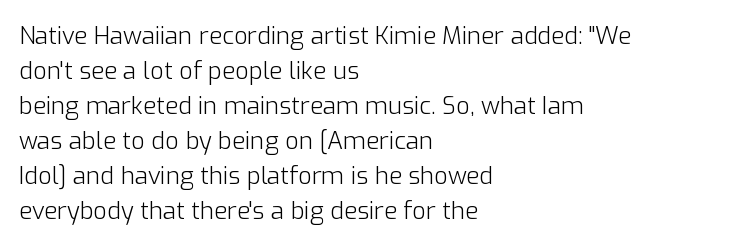
Q: Is the text bold? A: No.
Q: Is the text italic (slanted)? A: No, it is upright.
Q: Is the text underlined? A: No.
Q: How is the paragraph aligned? A: Left-aligned.
Q: Is the spacing between letters normal or unusually wide? A: Normal.
Q: Is the spacing between lines tight, normal or loose? A: Normal.
